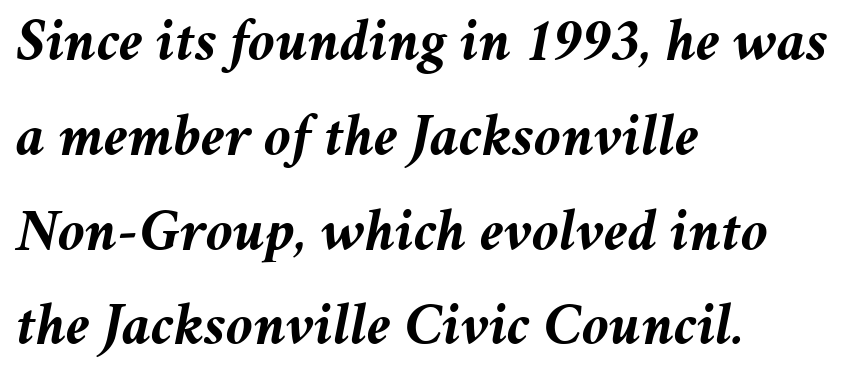
The image shows 60 px semibold type, italic (leaning right); set left-aligned, normal line spacing (1.58x), normal letter spacing, not underlined; medium stroke contrast and a medium x-height.
